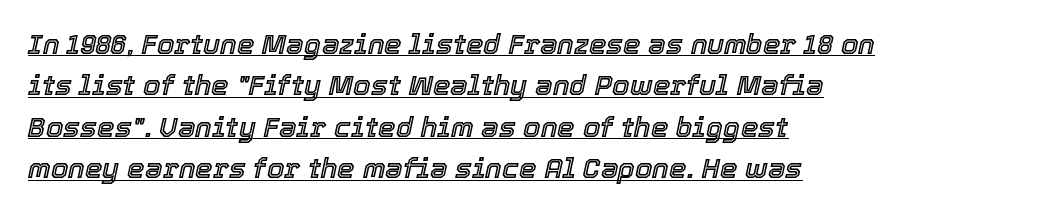
Evenly set lines give the paragraph a standard silhouette. Italic: yes, the glyphs are oblique. The passage is arranged the way most books set body copy — flush left. Caption: standard tracking, unaltered. A continuous stroke trails under the words, as in a hyperlink. The rendering uses natural spacing where letterforms have individual widths.
